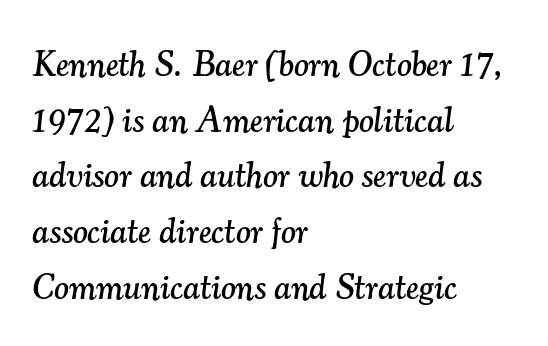
This rendering uses left alignment, leaving the right contour irregular. Short note: letters normally spaced. Is this a fixed-width face? No — the glyphs have proportional, varying widths. A clean baseline with only descenders dipping below it.
